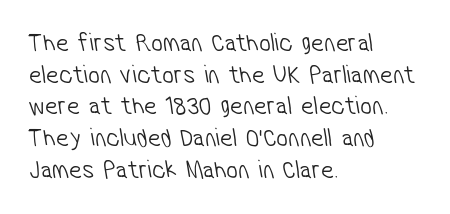
The horizontal fit of the characters is conventional and even. Any mark beneath the type? The region is blank. The passage shown is not bold in any degree. The text block is weighted toward the left margin, trailing off unevenly rightward.
